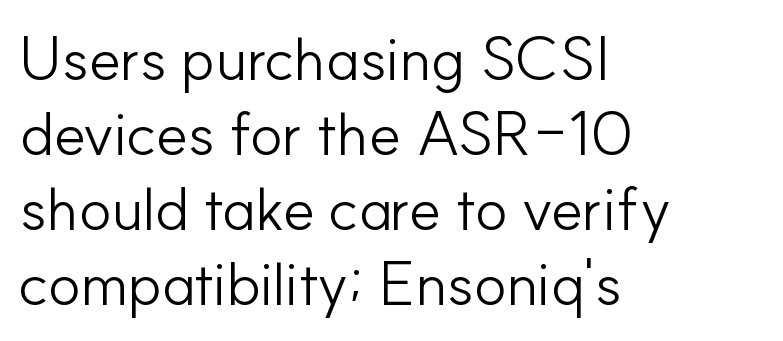
The paragraph has a hard left edge and a soft right edge. This rendering employs a face without finishing strokes, i.e., a sans-serif. Vertical stems look standard width or narrower in stroke. The words here are not underlined. Honestly, the letter spacing is just normal — you wouldn't notice it.
